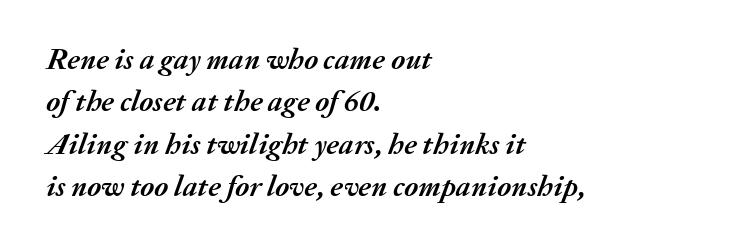
Q: Is the text bold? A: Yes.
Q: Is the text italic (slanted)? A: Yes, it leans right by about 20 degrees.
Q: Is the text underlined? A: No.
Q: How is the paragraph aligned? A: Left-aligned.
Q: Is the spacing between letters normal or unusually wide? A: Normal.
Q: Is the spacing between lines tight, normal or loose? A: Normal.
Q: Width (condensed, normal, or wide)? A: Normal.
Q: Stroke contrast? A: Medium.
Q: x-height? A: Medium.
Q: Monospaced? A: No.
